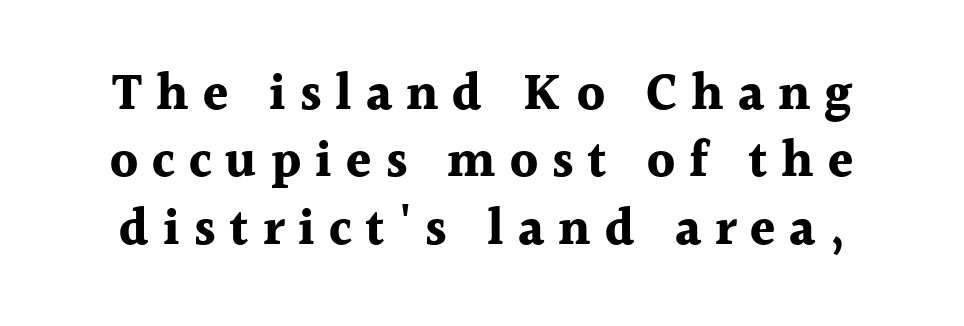
The image shows 51 px bold serif type, upright; set normal line spacing (1.32x), unusually wide letter spacing (+0.27 em), not underlined; a medium x-height.
